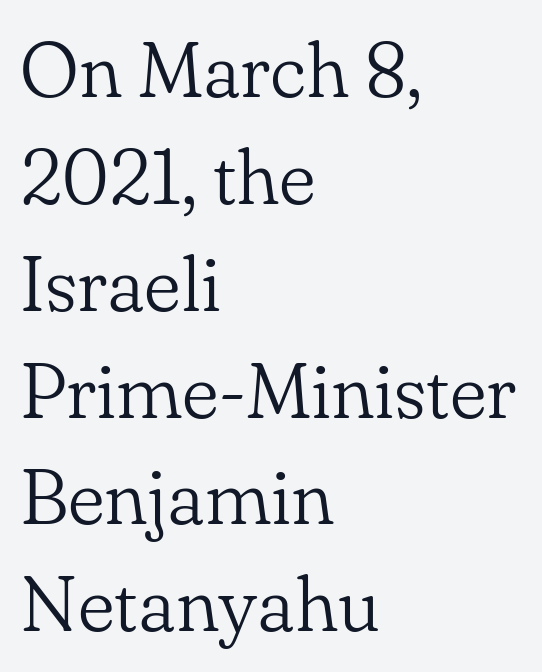
Q: Is the text bold? A: No.
Q: Is the text italic (slanted)? A: No, it is upright.
Q: Is the typeface a serif or a sans-serif typeface? A: Serif.
Q: Is the text underlined? A: No.
Q: How is the paragraph aligned? A: Left-aligned.
Q: Is the spacing between letters normal or unusually wide? A: Normal.
Q: Is the spacing between lines tight, normal or loose? A: Normal.
Q: Width (condensed, normal, or wide)? A: Normal.
Q: Stroke contrast? A: Low.
Q: x-height? A: Small.
Q: Monospaced? A: No.
